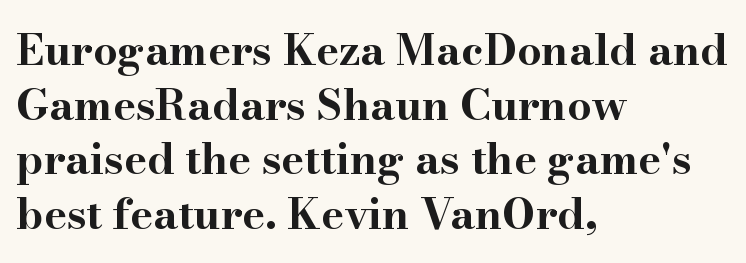
Note the varied advance widths — an 'i' is clearly narrower than an 'm'. Each row of text sits above clean, open space. Reading down the column, the eye jumps a familiar distance to each next line. Letter spacing: default. This is roman type, the default non-slanted kind.
